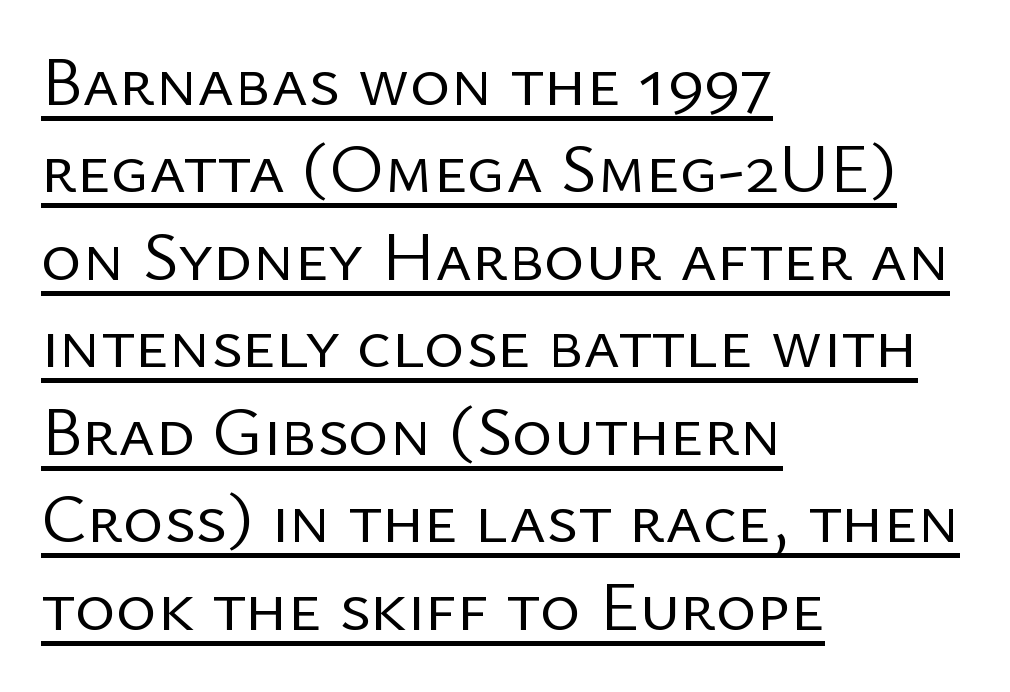
{"serif": "no", "italic": "no", "bold": "no", "weight": "regular", "width": "normal", "stroke_contrast": "low", "x_height": "medium", "monospaced": "no", "underline": "yes", "align": "left", "line_spacing": "normal", "line_spacing_ratio": 1.25, "letter_spacing": "normal", "letter_spacing_em": 0.0, "glyph_px": 70}
